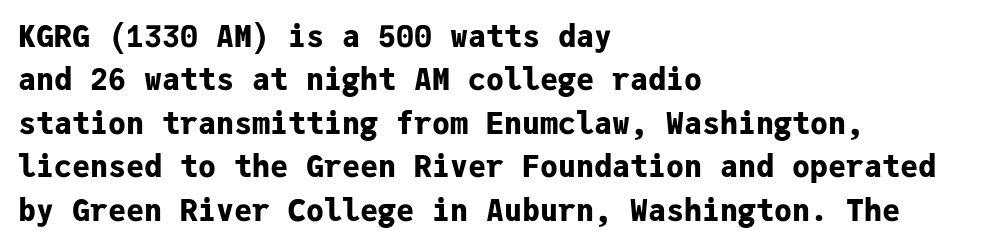
Summary of weight: heavy, a full bold. The specimen omits any rule beneath the text block's lines. Standard letterfit; no display-style spreading of the glyphs. The face used here is monospaced, like something from a code editor.
